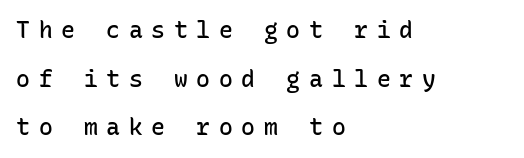
{"italic": "no", "bold": "semi", "underline": "no", "align": "left", "line_spacing": "loose", "line_spacing_ratio": 2.11, "letter_spacing": "wide", "letter_spacing_em": 0.38, "glyph_px": 23}
